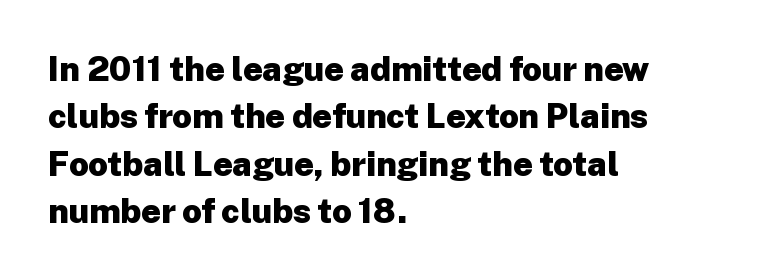
The image shows 34 px heavy sans-serif type, upright; set left-aligned, normal line spacing (1.39x), normal letter spacing, not underlined; low stroke contrast and a medium x-height.
